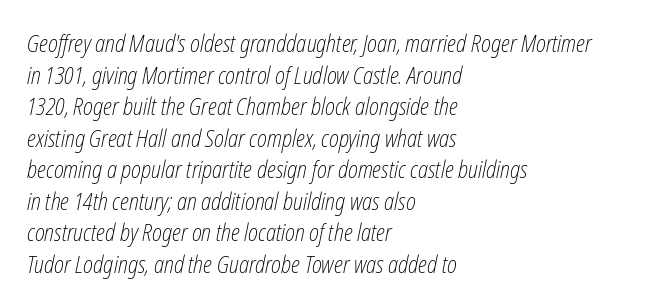
{"italic": "yes", "lean": "right", "slant_degrees": 12, "bold": "no", "underline": "no", "align": "left", "line_spacing": "normal", "line_spacing_ratio": 1.37, "letter_spacing": "normal", "letter_spacing_em": 0.0, "glyph_px": 23}
